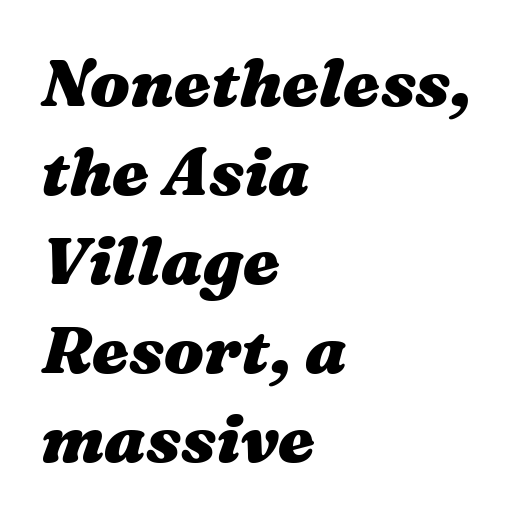
The image shows 66 px heavy, wide type, italic (leaning right); set left-aligned, normal line spacing (1.35x), normal letter spacing, not underlined; medium stroke contrast and a medium x-height.
